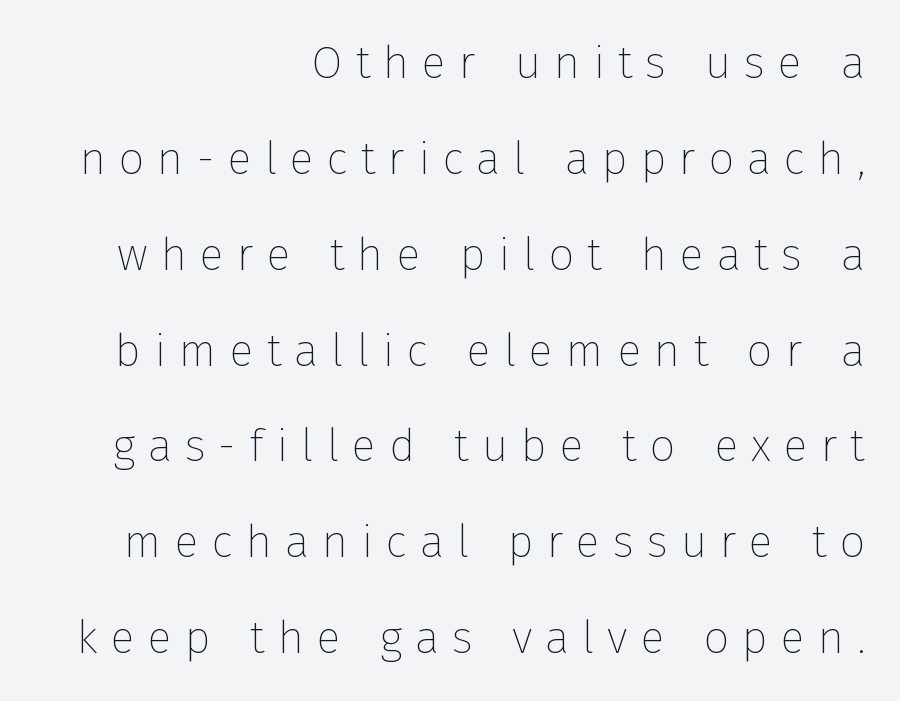
The image shows 45 px thin sans-serif type, upright; set right-aligned, loose line spacing (2.13x), unusually wide letter spacing (+0.29 em), not underlined; low stroke contrast and a medium x-height.
